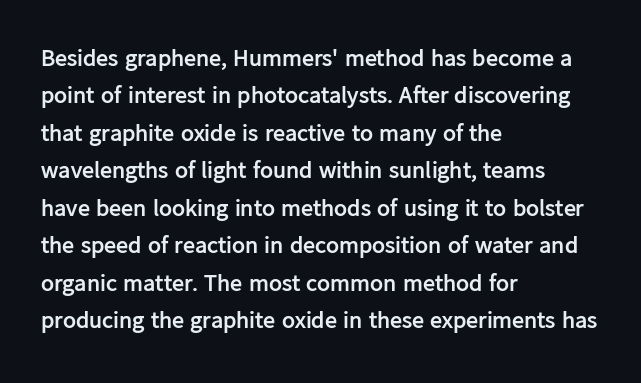
Q: Is the text bold? A: Yes.
Q: Is the text italic (slanted)? A: No, it is upright.
Q: Is the text underlined? A: No.
Q: How is the paragraph aligned? A: Left-aligned.
Q: Is the spacing between letters normal or unusually wide? A: Normal.
Q: Is the spacing between lines tight, normal or loose? A: Normal.
